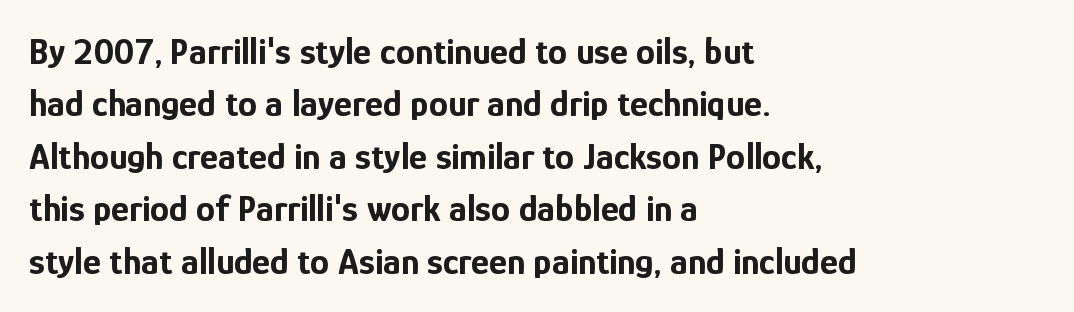
The image shows 38 px bold, condensed sans-serif type, upright; set left-aligned, normal line spacing (1.38x), normal letter spacing, not underlined; low stroke contrast and a medium x-height.
